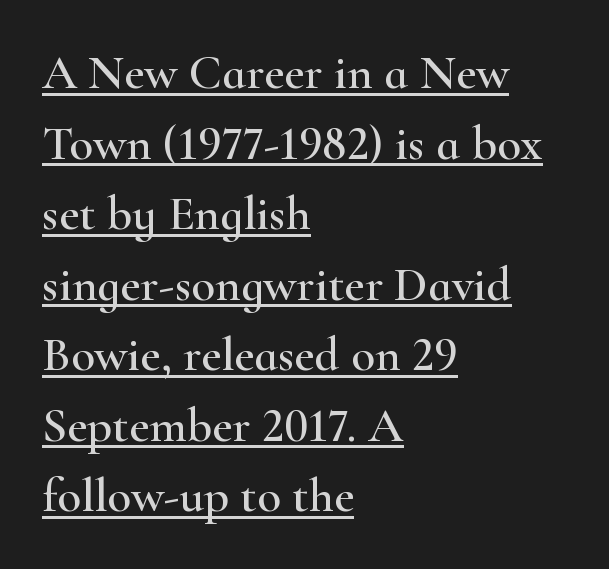
The image shows 49 px wide serif type, upright; set left-aligned, normal line spacing (1.44x), normal letter spacing, underlined; high stroke contrast and a small x-height.
